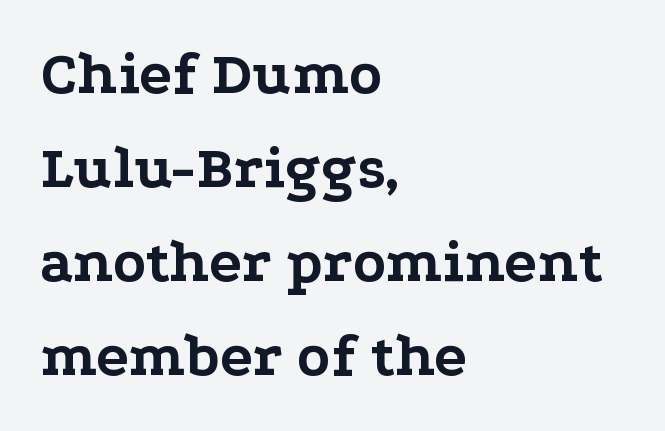
Q: Is the text bold? A: Yes.
Q: Is the text italic (slanted)? A: No, it is upright.
Q: Is the typeface a serif or a sans-serif typeface? A: Serif.
Q: Is the text underlined? A: No.
Q: How is the paragraph aligned? A: Left-aligned.
Q: Is the spacing between letters normal or unusually wide? A: Normal.
Q: Is the spacing between lines tight, normal or loose? A: Normal.
Q: Width (condensed, normal, or wide)? A: Wide.
Q: Stroke contrast? A: Low.
Q: x-height? A: Medium.
Q: Monospaced? A: No.
